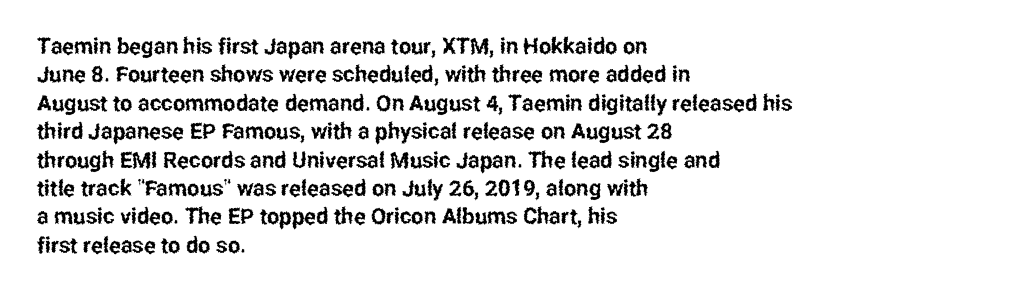
The image shows 22 px text type, upright; set left-aligned, normal line spacing (1.29x), normal letter spacing, not underlined.
